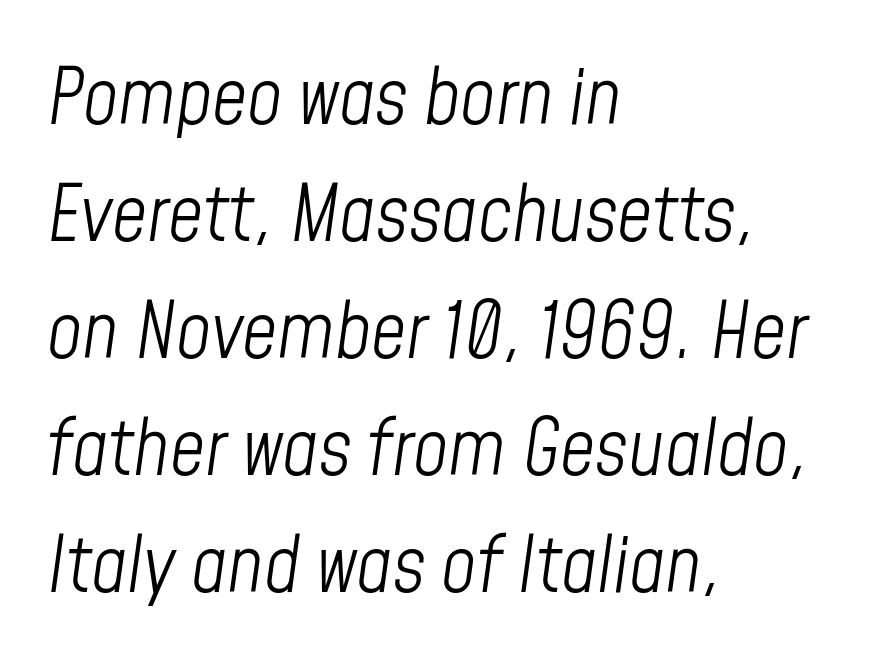
{"italic": "yes", "lean": "right", "slant_degrees": 8, "bold": "no", "weight": "light", "width": "condensed", "stroke_contrast": "low", "x_height": "medium", "monospaced": "no", "underline": "no", "align": "left", "line_spacing": "normal", "line_spacing_ratio": 1.52, "letter_spacing": "normal", "letter_spacing_em": 0.0, "glyph_px": 77}
